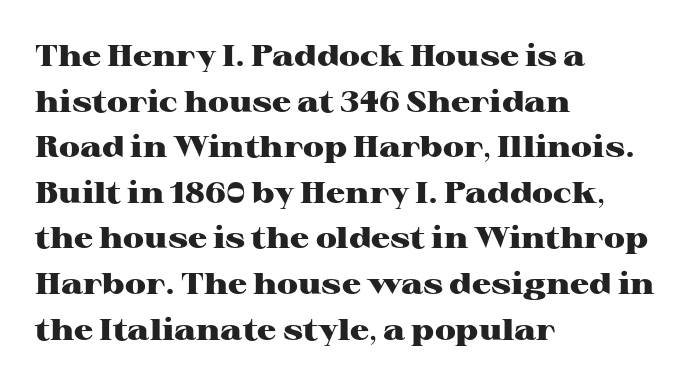
I'd call this a serif setting — the letters wear small feet. Is the block centered? No — it sits flush against the left margin. This is roman type, the default non-slanted kind. No extra tracking has been applied to these lines.
